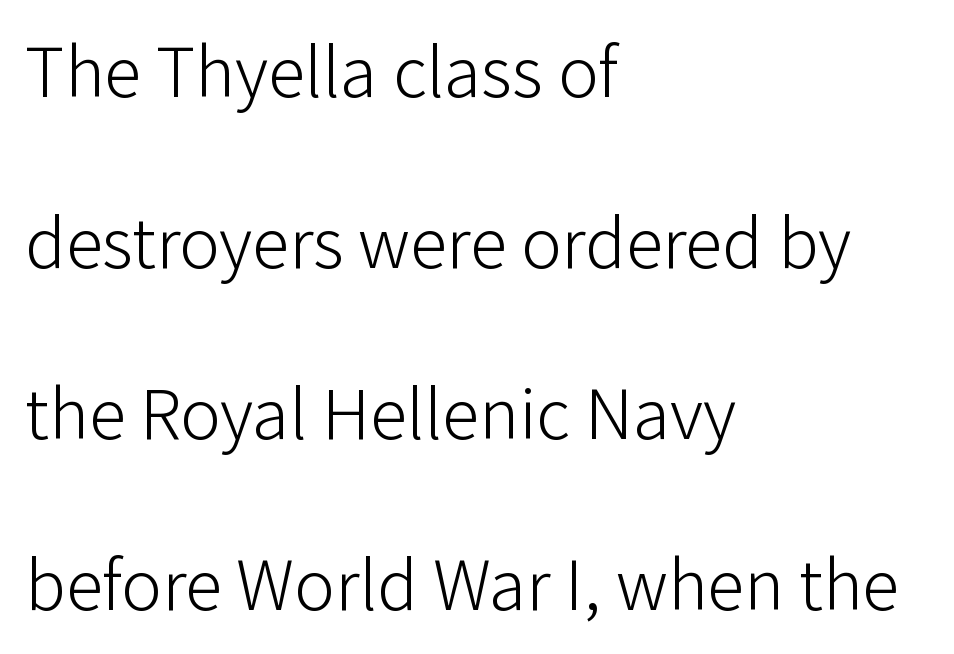
Q: Is the text bold? A: No.
Q: Is the text italic (slanted)? A: No, it is upright.
Q: Is the typeface a serif or a sans-serif typeface? A: Sans-serif.
Q: Is the text underlined? A: No.
Q: How is the paragraph aligned? A: Left-aligned.
Q: Is the spacing between letters normal or unusually wide? A: Normal.
Q: Is the spacing between lines tight, normal or loose? A: Loose.
Q: Width (condensed, normal, or wide)? A: Normal.
Q: Stroke contrast? A: Low.
Q: x-height? A: Medium.
Q: Monospaced? A: No.
